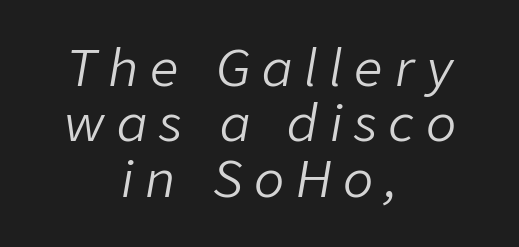
{"italic": "yes", "lean": "right", "slant_degrees": 9, "bold": "no", "weight": "light", "width": "normal", "stroke_contrast": "low", "x_height": "medium", "monospaced": "no", "underline": "no", "align": "center", "line_spacing": "tight", "line_spacing_ratio": 1.11, "letter_spacing": "wide", "letter_spacing_em": 0.24, "glyph_px": 50}
